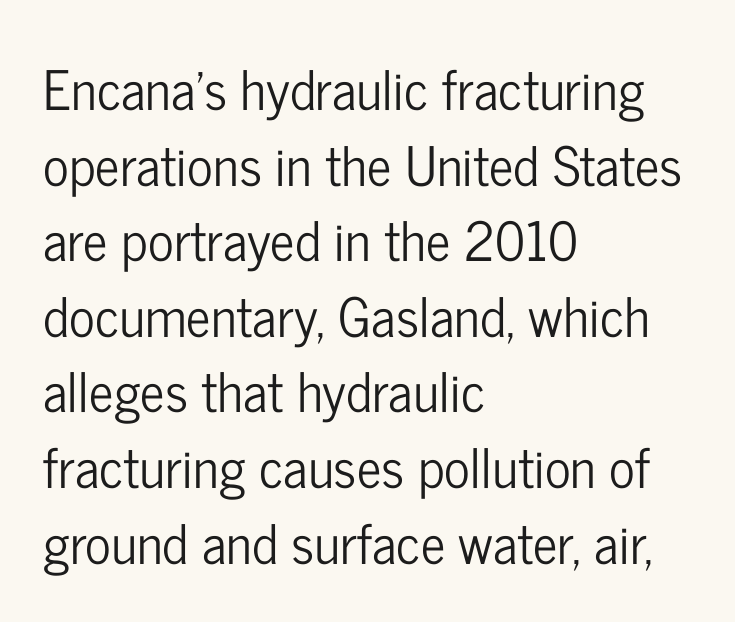
Q: Is the text italic (slanted)? A: No, it is upright.
Q: Is the typeface a serif or a sans-serif typeface? A: Sans-serif.
Q: Is the text underlined? A: No.
Q: How is the paragraph aligned? A: Left-aligned.
Q: Is the spacing between letters normal or unusually wide? A: Normal.
Q: Is the spacing between lines tight, normal or loose? A: Normal.
Q: Width (condensed, normal, or wide)? A: Condensed.
Q: Stroke contrast? A: Low.
Q: x-height? A: Medium.
Q: Monospaced? A: No.
